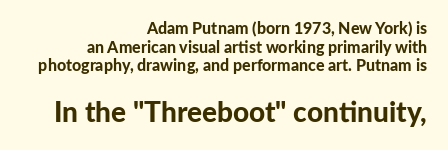
The image shows 28 px bold sans-serif type, upright; set right-aligned, line spacing 1.16x, normal letter spacing, not underlined; the second (bottom) block is 1.75x larger; low stroke contrast and a medium x-height.
